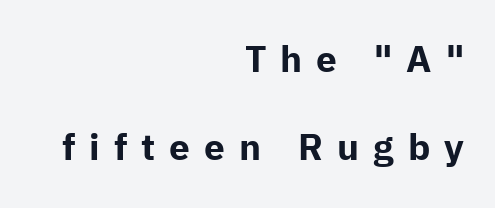
The image shows 37 px bold sans-serif type, upright; set right-aligned, loose line spacing (2.39x), unusually wide letter spacing (+0.38 em), not underlined; low stroke contrast and a medium x-height.
